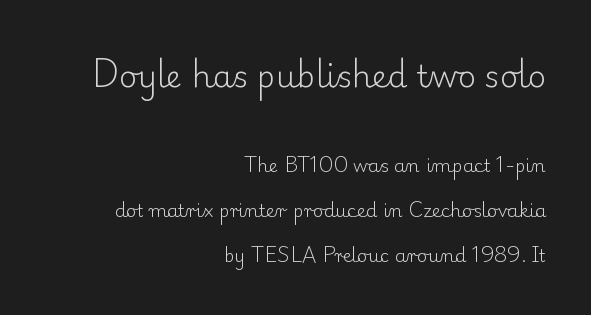
Characters remain perfectly vertical along every line. Nobody touched the tracking dial on this one. Clear beneath every line of the passage. Between these two stacked blocks, the higher one wins on size.
